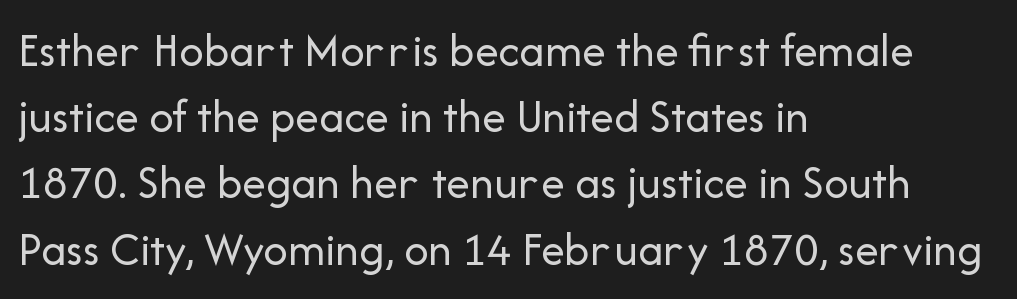
{"serif": "no", "italic": "no", "bold": "no", "weight": "regular", "width": "normal", "stroke_contrast": "low", "x_height": "medium", "monospaced": "no", "underline": "no", "align": "left", "line_spacing": "normal", "line_spacing_ratio": 1.38, "letter_spacing": "normal", "letter_spacing_em": 0.0, "glyph_px": 48}
